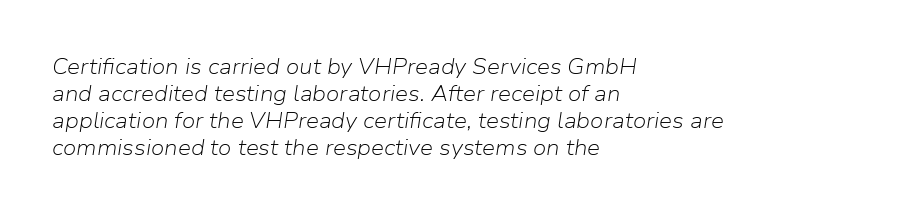
{"italic": "yes", "lean": "right", "slant_degrees": 9, "bold": "no", "underline": "no", "align": "left", "line_spacing": "normal", "line_spacing_ratio": 1.29, "letter_spacing": "normal", "letter_spacing_em": 0.0, "glyph_px": 21}
